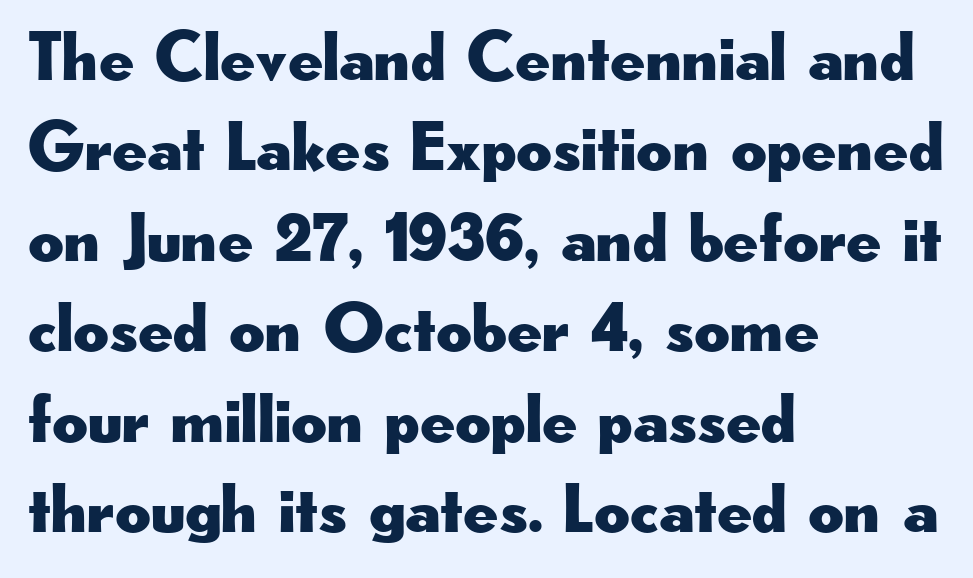
{"serif": "no", "italic": "no", "width": "wide", "stroke_contrast": "low", "x_height": "small", "monospaced": "no", "underline": "no", "align": "left", "line_spacing": "normal", "line_spacing_ratio": 1.31, "letter_spacing": "normal", "letter_spacing_em": 0.0, "glyph_px": 69}
